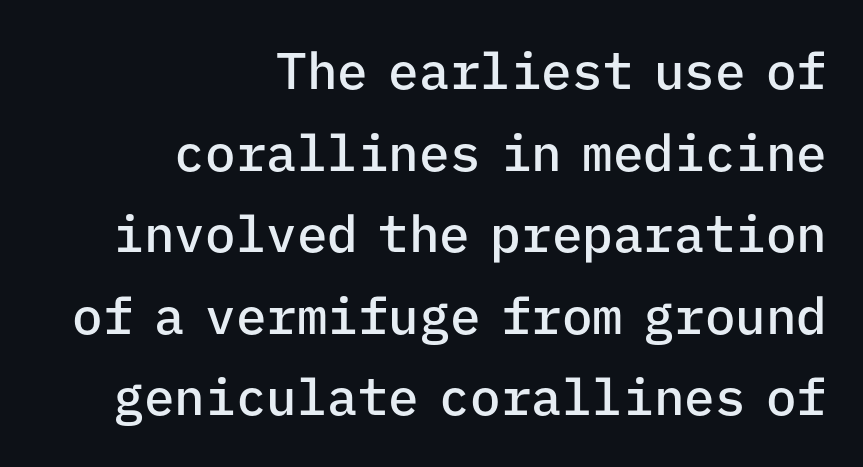
Q: Is the text bold? A: Semi-bold.
Q: Is the text italic (slanted)? A: No, it is upright.
Q: Is the typeface a serif or a sans-serif typeface? A: Sans-serif.
Q: Is the text underlined? A: No.
Q: How is the paragraph aligned? A: Right-aligned.
Q: Is the spacing between letters normal or unusually wide? A: Normal.
Q: Is the spacing between lines tight, normal or loose? A: Normal.
Q: Width (condensed, normal, or wide)? A: Normal.
Q: Stroke contrast? A: Low.
Q: x-height? A: Medium.
Q: Monospaced? A: Yes.
